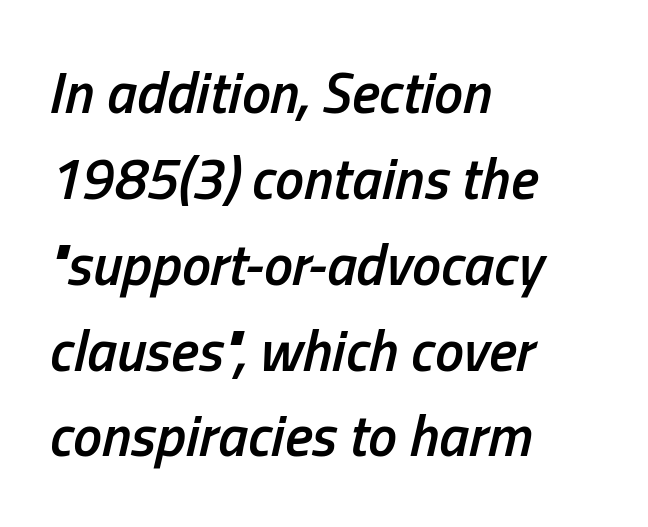
Q: Is the text bold? A: Semi-bold.
Q: Is the text italic (slanted)? A: Yes, it leans right by about 13 degrees.
Q: Is the text underlined? A: No.
Q: How is the paragraph aligned? A: Left-aligned.
Q: Is the spacing between letters normal or unusually wide? A: Normal.
Q: Is the spacing between lines tight, normal or loose? A: Normal.
Q: Width (condensed, normal, or wide)? A: Condensed.
Q: Stroke contrast? A: Low.
Q: x-height? A: Medium.
Q: Monospaced? A: No.
